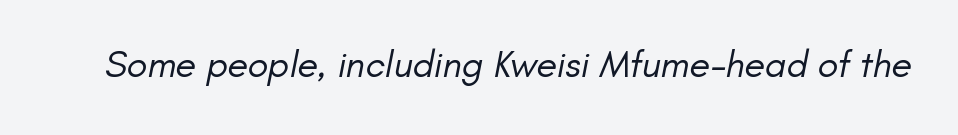
Q: Is the text bold? A: No.
Q: Is the typeface a serif or a sans-serif typeface? A: Sans-serif.
Q: Is the text underlined? A: No.
Q: Is the spacing between letters normal or unusually wide? A: Normal.
Q: Width (condensed, normal, or wide)? A: Normal.
Q: Stroke contrast? A: Low.
Q: x-height? A: Small.
Q: Monospaced? A: No.
